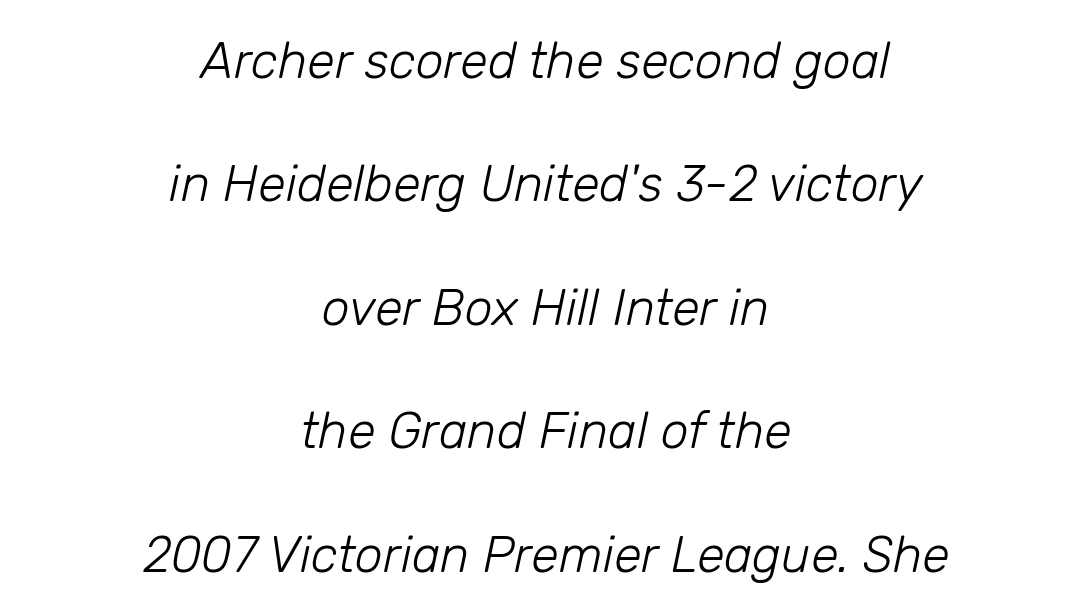
The type is set solid horizontally, with unmodified tracking. The characters are drawn with everyday or finer stroke widths. Line starts and ends both wander, symmetrically. Words float on clear page, feet unadorned.
